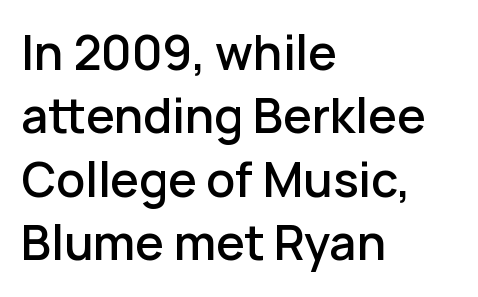
Q: Is the text bold? A: Semi-bold.
Q: Is the text italic (slanted)? A: No, it is upright.
Q: Is the typeface a serif or a sans-serif typeface? A: Sans-serif.
Q: Is the text underlined? A: No.
Q: How is the paragraph aligned? A: Left-aligned.
Q: Is the spacing between letters normal or unusually wide? A: Normal.
Q: Is the spacing between lines tight, normal or loose? A: Normal.
Q: Width (condensed, normal, or wide)? A: Normal.
Q: Stroke contrast? A: Low.
Q: x-height? A: Medium.
Q: Monospaced? A: No.
